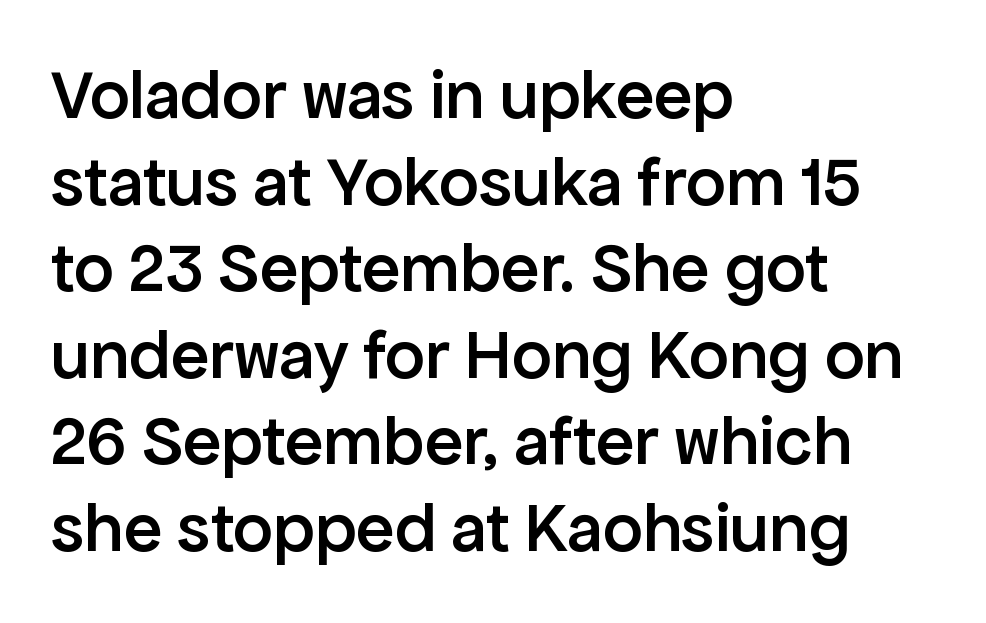
The image shows 71 px semibold sans-serif type, upright; set left-aligned, line spacing 1.22x, normal letter spacing, not underlined; low stroke contrast and a medium x-height.
